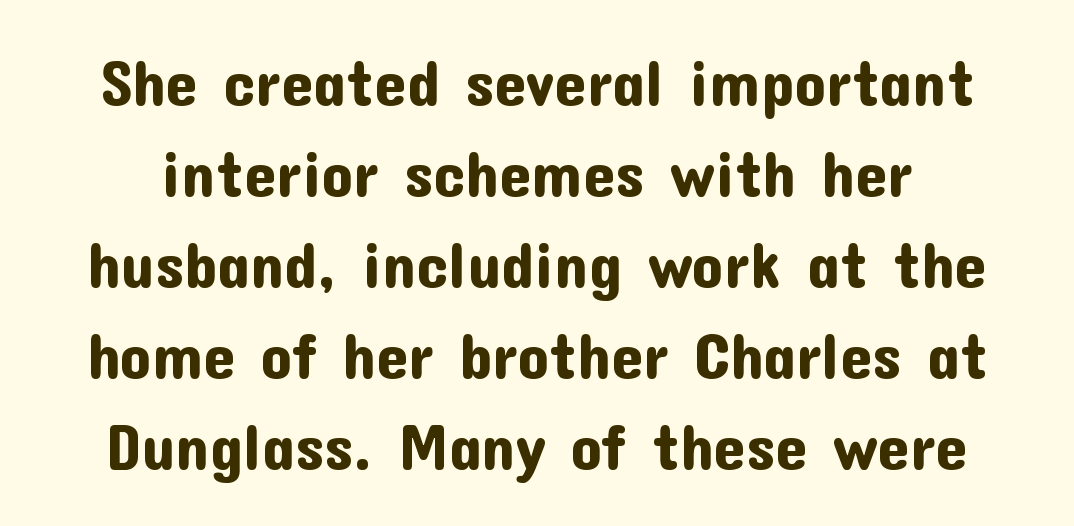
Q: Is the text italic (slanted)? A: No, it is upright.
Q: Is the typeface a serif or a sans-serif typeface? A: Sans-serif.
Q: Is the text underlined? A: No.
Q: Is the spacing between letters normal or unusually wide? A: Normal.
Q: Is the spacing between lines tight, normal or loose? A: Normal.
Q: Width (condensed, normal, or wide)? A: Normal.
Q: Stroke contrast? A: Low.
Q: x-height? A: Medium.
Q: Monospaced? A: No.
